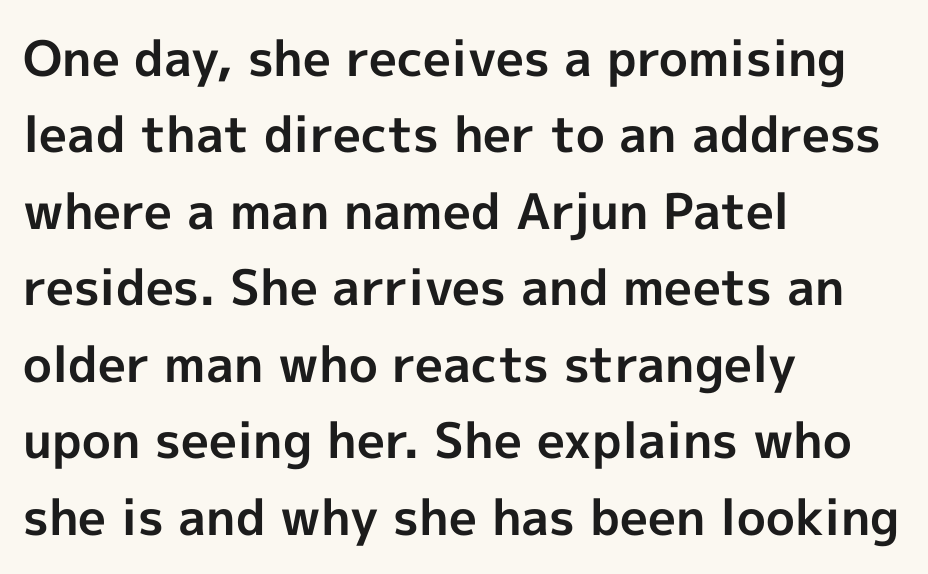
Q: Is the text bold? A: Yes.
Q: Is the text italic (slanted)? A: No, it is upright.
Q: Is the typeface a serif or a sans-serif typeface? A: Sans-serif.
Q: Is the text underlined? A: No.
Q: How is the paragraph aligned? A: Left-aligned.
Q: Is the spacing between letters normal or unusually wide? A: Normal.
Q: Is the spacing between lines tight, normal or loose? A: Normal.
Q: Width (condensed, normal, or wide)? A: Normal.
Q: x-height? A: Medium.
Q: Monospaced? A: No.
